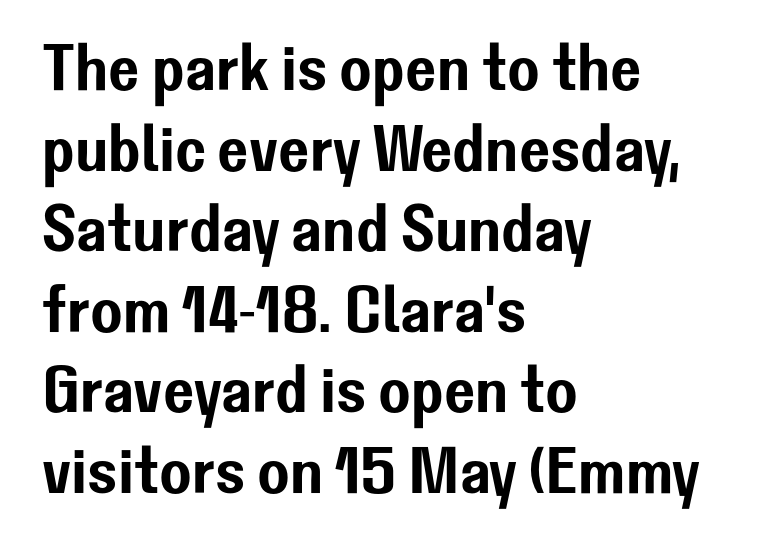
Q: Is the text italic (slanted)? A: No, it is upright.
Q: Is the typeface a serif or a sans-serif typeface? A: Sans-serif.
Q: Is the text underlined? A: No.
Q: How is the paragraph aligned? A: Left-aligned.
Q: Is the spacing between letters normal or unusually wide? A: Normal.
Q: Width (condensed, normal, or wide)? A: Normal.
Q: Stroke contrast? A: Low.
Q: x-height? A: Medium.
Q: Monospaced? A: No.
